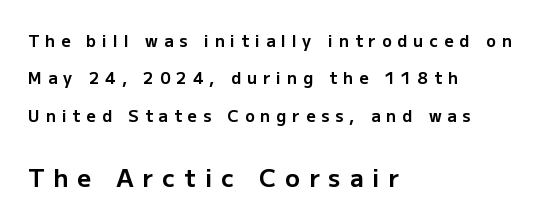
The space beneath each line is pristine and unruled. Spacing between characters has been opened up far beyond the box default. These lines were composed using upright roman letters. Plenty of ink on the page — the face is bold. Top chunk: small. Bottom chunk: large. Line spacing here is loose.
